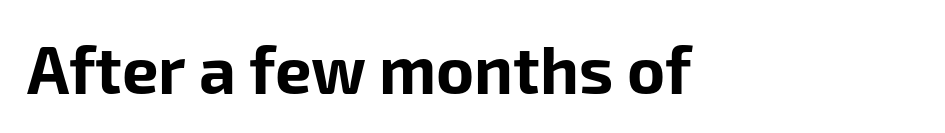
The image shows 65 px bold sans-serif type, upright; set left-aligned, normal letter spacing, not underlined; low stroke contrast and a medium x-height.
